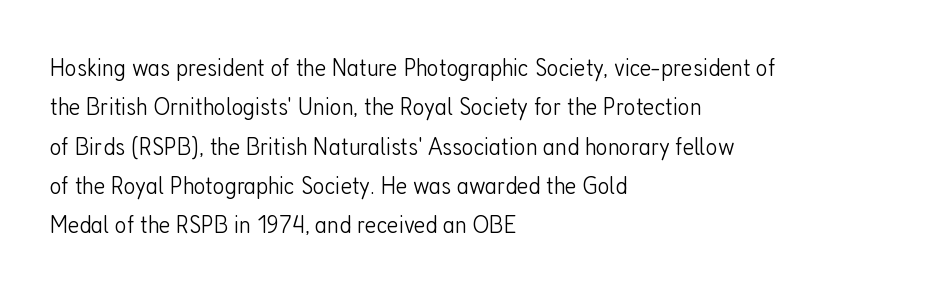
Q: Is the text bold? A: No.
Q: Is the text italic (slanted)? A: No, it is upright.
Q: Is the text underlined? A: No.
Q: How is the paragraph aligned? A: Left-aligned.
Q: Is the spacing between letters normal or unusually wide? A: Normal.
Q: Is the spacing between lines tight, normal or loose? A: Normal.
